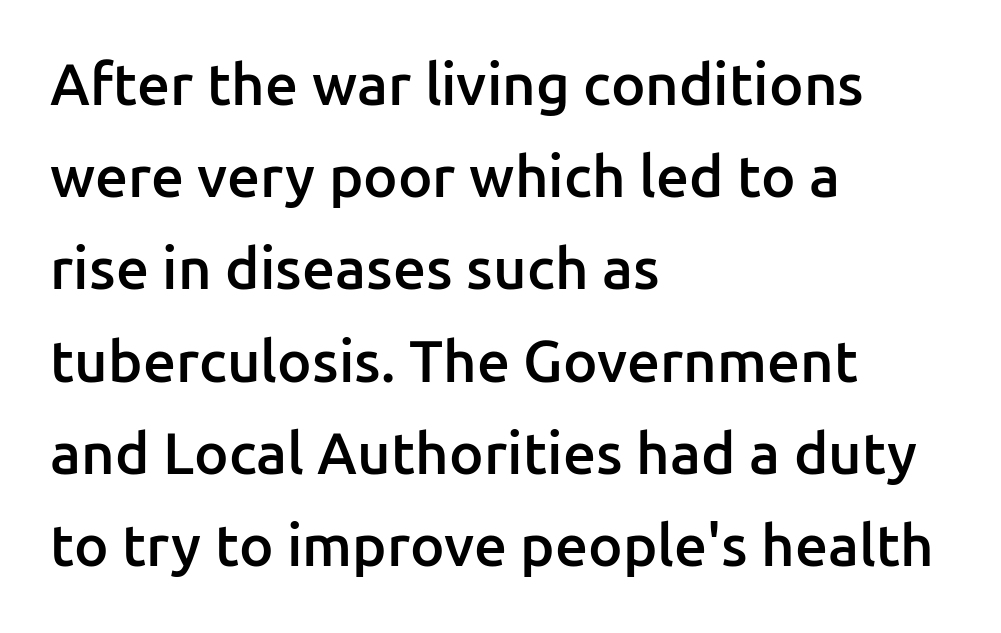
Q: Is the text bold? A: Semi-bold.
Q: Is the text italic (slanted)? A: No, it is upright.
Q: Is the typeface a serif or a sans-serif typeface? A: Sans-serif.
Q: Is the text underlined? A: No.
Q: How is the paragraph aligned? A: Left-aligned.
Q: Is the spacing between letters normal or unusually wide? A: Normal.
Q: Is the spacing between lines tight, normal or loose? A: Normal.
Q: Width (condensed, normal, or wide)? A: Normal.
Q: Stroke contrast? A: Low.
Q: x-height? A: Medium.
Q: Monospaced? A: No.
